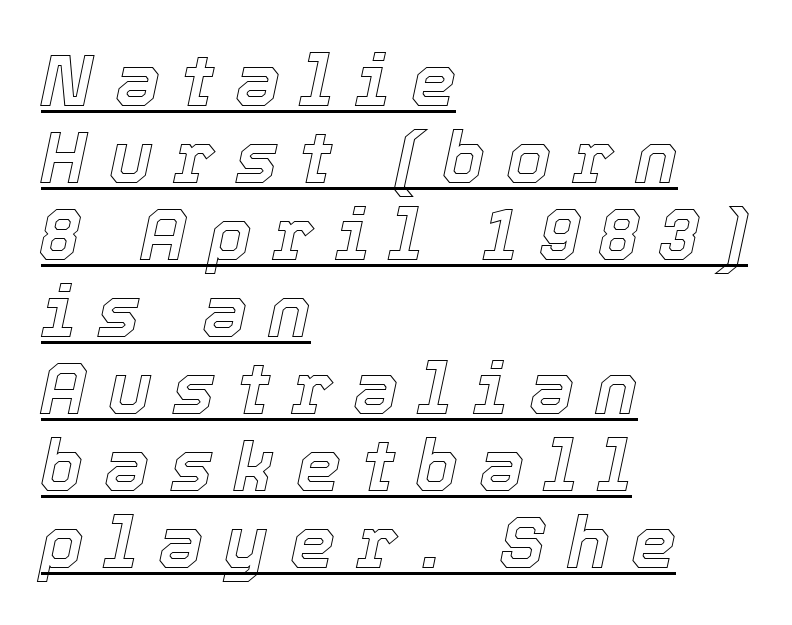
Note the varied advance widths — an 'i' is clearly narrower than an 'm'. Every word sits above its own underline. The passage shown stacks its lines with hardly any gap. A typesetter would mark this as italic.
